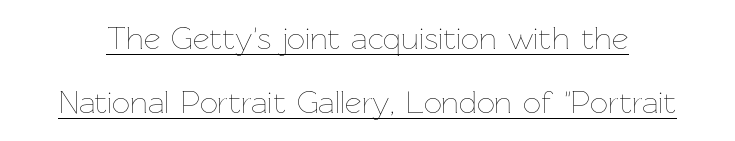
Q: Is the text bold? A: No.
Q: Is the text italic (slanted)? A: No, it is upright.
Q: Is the text underlined? A: Yes.
Q: Is the spacing between letters normal or unusually wide? A: Normal.
Q: Is the spacing between lines tight, normal or loose? A: Loose.
Q: Width (condensed, normal, or wide)? A: Normal.
Q: Stroke contrast? A: Low.
Q: x-height? A: Medium.
Q: Monospaced? A: No.
